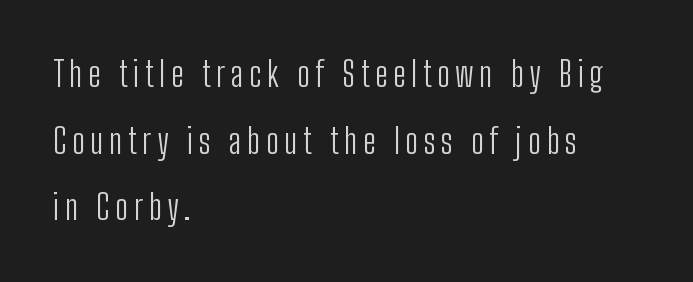
The image shows 34 px light, condensed sans-serif type, upright; set left-aligned, loose line spacing (1.96x), not underlined; low stroke contrast and a medium x-height.
